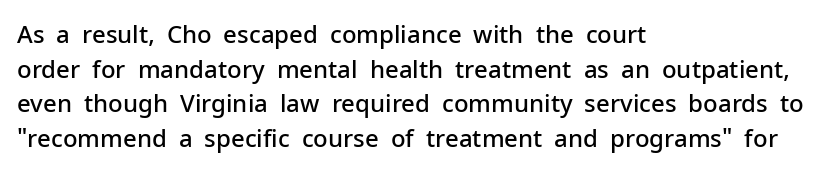
The image shows 24 px text type, upright; set left-aligned, normal line spacing (1.44x), normal letter spacing, not underlined.
